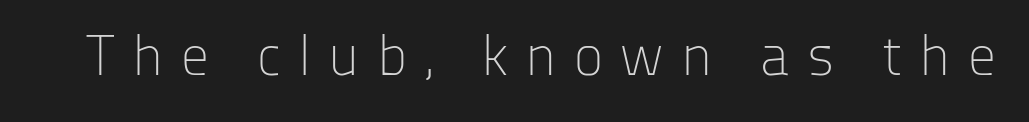
The image shows 56 px light sans-serif type, upright; set unusually wide letter spacing (+0.31 em), not underlined; low stroke contrast and a medium x-height.
